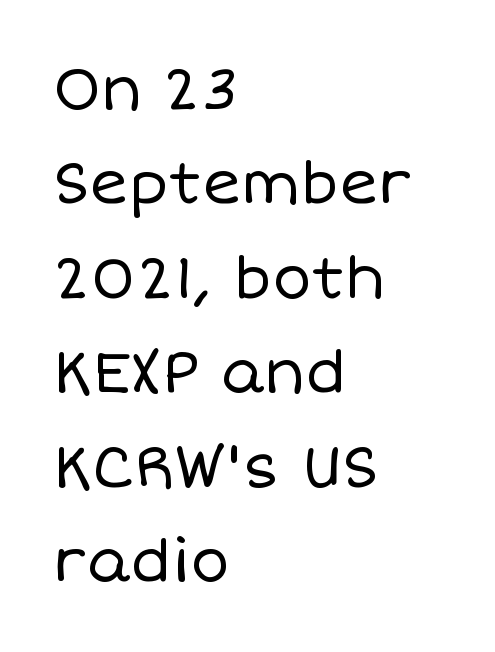
Q: Is the text bold? A: No.
Q: Is the text italic (slanted)? A: No, it is upright.
Q: Is the text underlined? A: No.
Q: How is the paragraph aligned? A: Left-aligned.
Q: Is the spacing between letters normal or unusually wide? A: Normal.
Q: Is the spacing between lines tight, normal or loose? A: Normal.
Q: Width (condensed, normal, or wide)? A: Normal.
Q: Stroke contrast? A: Low.
Q: x-height? A: Large.
Q: Monospaced? A: No.
